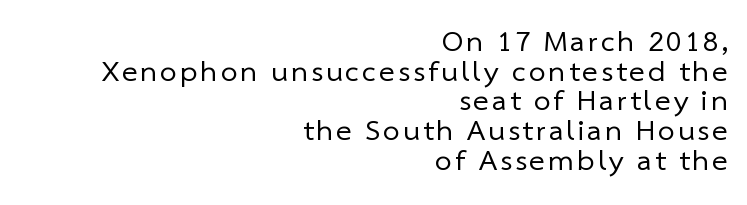
A student would call this right alignment; a typographer would say flush right, rag left. What's the leading like? Squeezed, with rows nearly overlapping. The string is rendered with underlining switched off. Weight class: somewhere from thin through regular. Do the characters align in a grid? No, the font is proportional.
